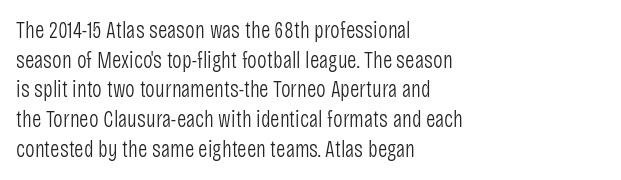
{"italic": "no", "bold": "no", "underline": "no", "align": "left", "line_spacing": "normal", "line_spacing_ratio": 1.29, "letter_spacing": "normal", "letter_spacing_em": 0.0, "glyph_px": 23}
